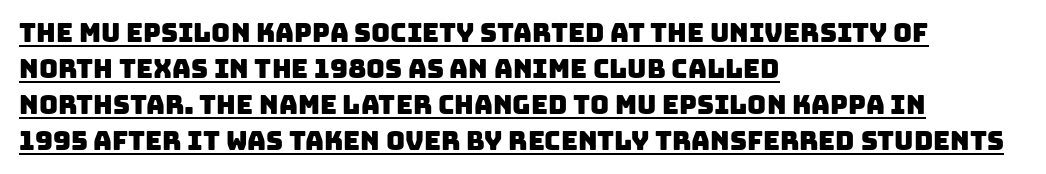
The image shows 26 px text type; set left-aligned, normal line spacing (1.39x), normal letter spacing, underlined.
